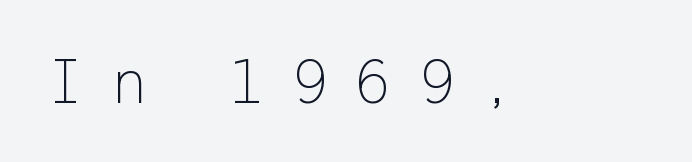
Q: Is the text bold? A: No.
Q: Is the text italic (slanted)? A: No, it is upright.
Q: Is the typeface a serif or a sans-serif typeface? A: Sans-serif.
Q: Is the text underlined? A: No.
Q: Is the spacing between letters normal or unusually wide? A: Unusually wide.
Q: Width (condensed, normal, or wide)? A: Normal.
Q: Stroke contrast? A: Low.
Q: x-height? A: Medium.
